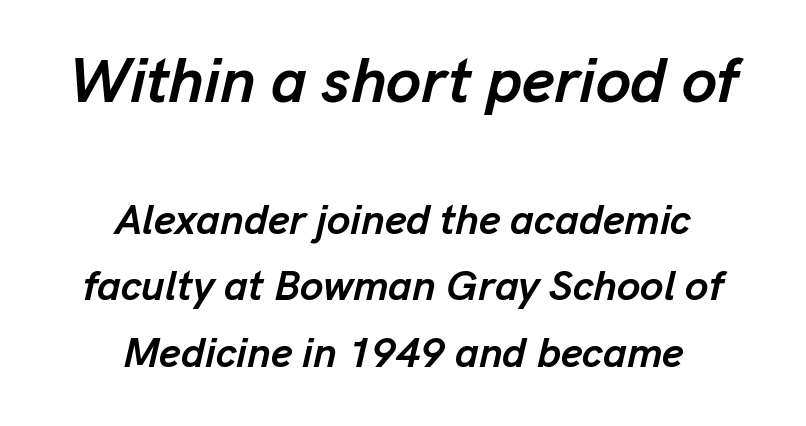
The image shows 63 px semibold type, italic (leaning right); set centered, normal line spacing (1.59x), normal letter spacing, not underlined; the first (top) block is 1.5x larger; low stroke contrast and a medium x-height.
